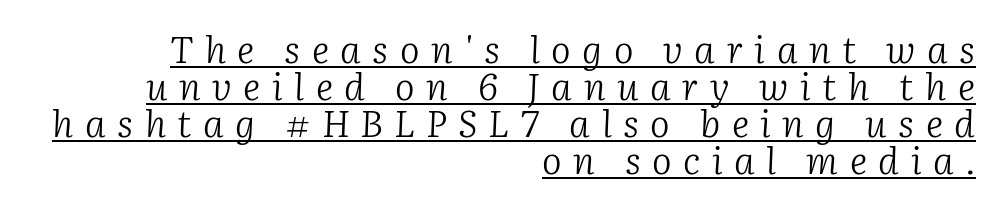
{"serif": "yes", "italic": "yes", "lean": "right", "slant_degrees": 2, "bold": "no", "weight": "light", "width": "normal", "stroke_contrast": "low", "x_height": "medium", "monospaced": "no", "underline": "yes", "align": "right", "line_spacing": "tight", "line_spacing_ratio": 1.0, "letter_spacing": "wide", "letter_spacing_em": 0.31, "glyph_px": 37}
